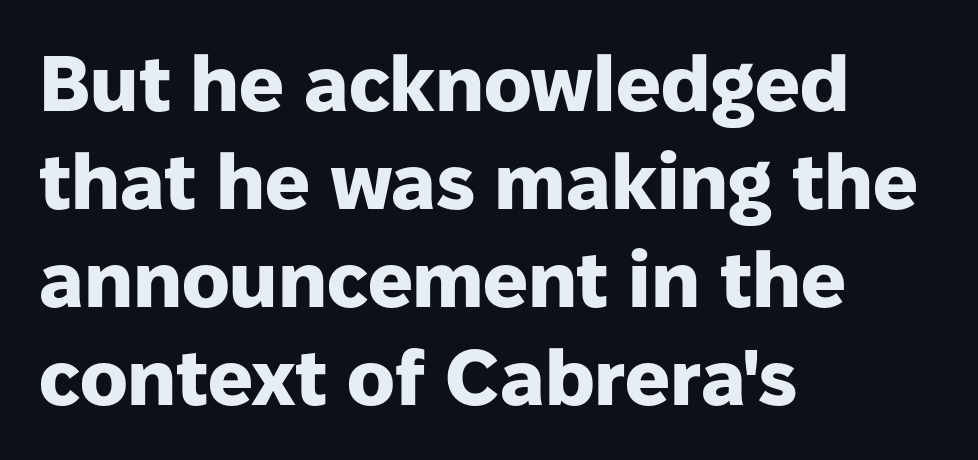
Examine the stroke ends and you'll find no serifs. Strong, thick strokes mark this as bold type. The face used here is rendered with its standard letterfit. Quick note: underline off. Does the lettering tilt? It doesn't — this is upright.
